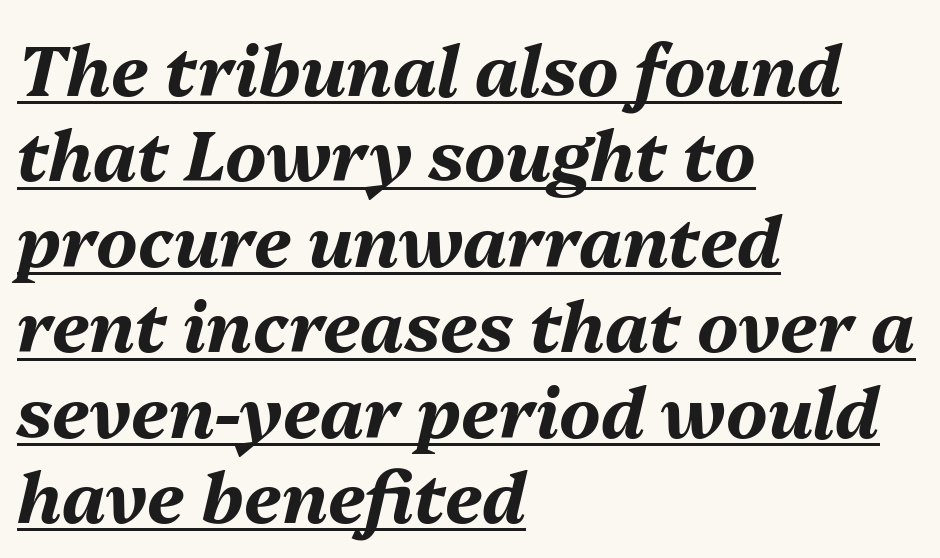
You could call the tracking neutral — neither tight nor loose. In terms of posture, this sample is oblique. Casual observation: everything's shoved over to the left. Somebody hit Ctrl+U on this one — the words are underlined.
